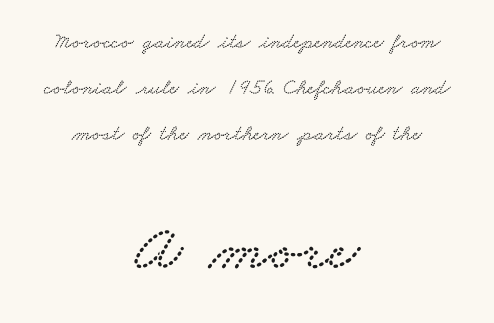
Q: Is the typeface a serif or a sans-serif typeface? A: Serif.
Q: Is the text underlined? A: No.
Q: How is the paragraph aligned? A: Centered.
Q: Is the spacing between letters normal or unusually wide? A: Normal.
Q: Is the spacing between lines tight, normal or loose? A: Loose.
Q: Which block of text is set in a larger size, the first (top) or the second (bottom)? A: The second (bottom) one.
Q: Width (condensed, normal, or wide)? A: Wide.
Q: Stroke contrast? A: Low.
Q: x-height? A: Small.
Q: Monospaced? A: No.
